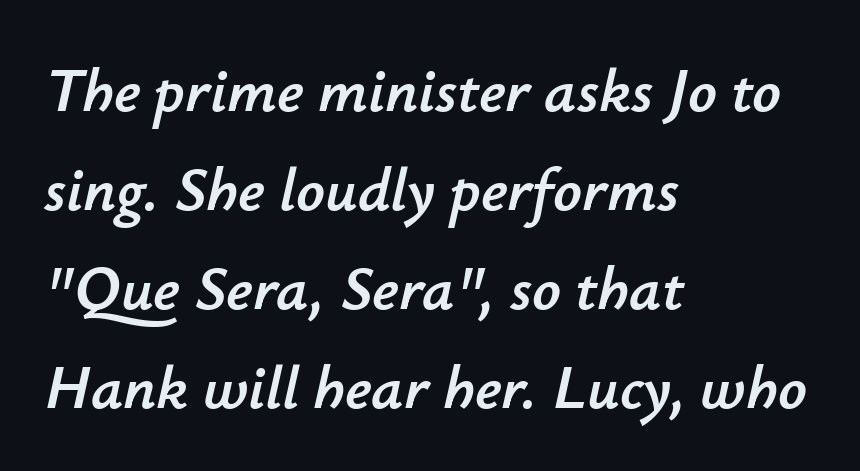
The image shows 63 px text type, italic (leaning right); set left-aligned, normal line spacing (1.57x), normal letter spacing, not underlined; low stroke contrast and a small x-height.
